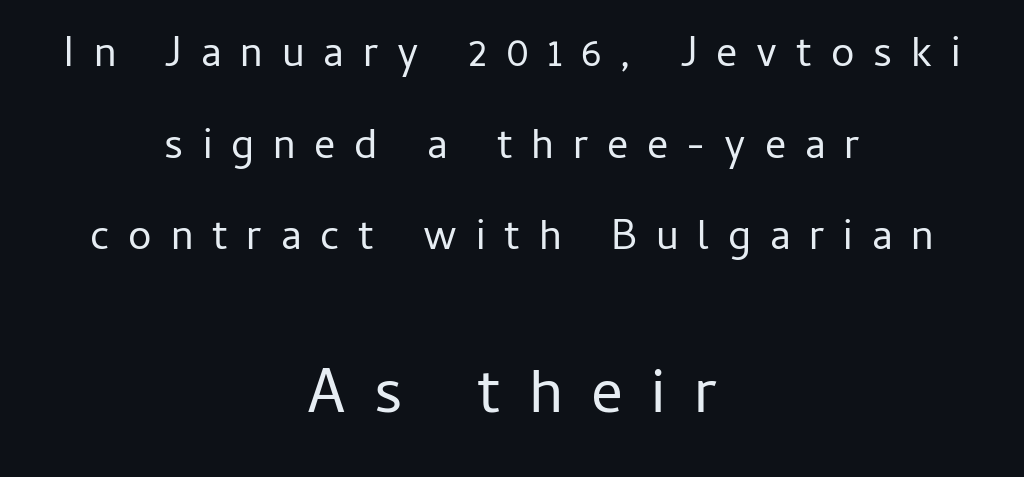
{"serif": "no", "italic": "no", "bold": "no", "weight": "regular", "width": "normal", "stroke_contrast": "low", "x_height": "medium", "monospaced": "no", "underline": "no", "align": "center", "line_spacing": "loose", "line_spacing_ratio": 2.18, "letter_spacing": "wide", "letter_spacing_em": 0.45, "larger_block": "second", "size_ratio": 1.5, "glyph_px": 63}
